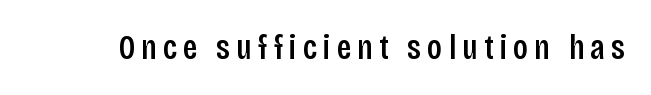
Q: Is the text bold? A: Semi-bold.
Q: Is the text italic (slanted)? A: No, it is upright.
Q: Is the typeface a serif or a sans-serif typeface? A: Sans-serif.
Q: Is the text underlined? A: No.
Q: Width (condensed, normal, or wide)? A: Condensed.
Q: Stroke contrast? A: Low.
Q: x-height? A: Large.
Q: Monospaced? A: No.
